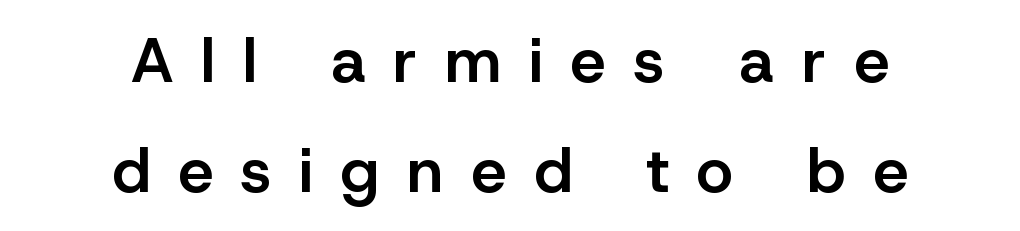
{"serif": "no", "italic": "no", "bold": "semi", "weight": "semibold", "width": "normal", "stroke_contrast": "low", "x_height": "medium", "monospaced": "no", "underline": "no", "align": "center", "line_spacing_ratio": 1.75, "letter_spacing": "wide", "letter_spacing_em": 0.44, "glyph_px": 63}
